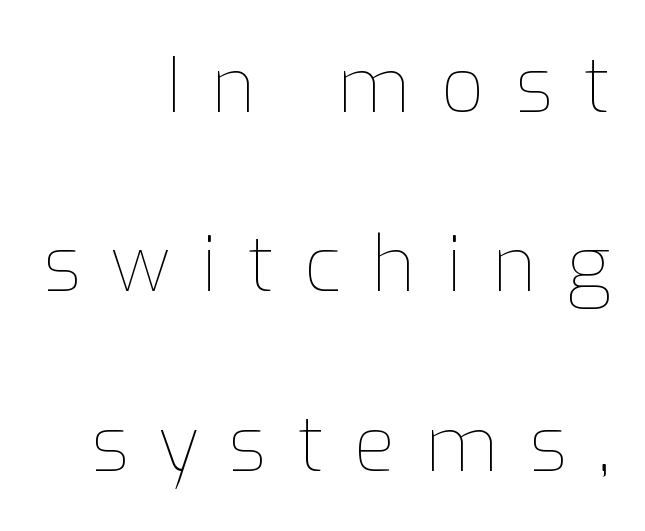
{"italic": "no", "bold": "no", "weight": "thin", "width": "normal", "stroke_contrast": "low", "x_height": "medium", "monospaced": "no", "underline": "no", "align": "right", "line_spacing": "loose", "line_spacing_ratio": 2.36, "letter_spacing": "wide", "letter_spacing_em": 0.4, "glyph_px": 76}
